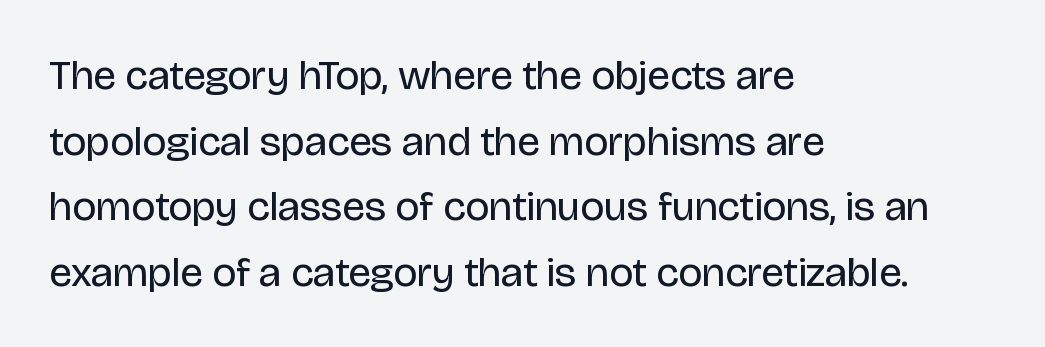
{"serif": "no", "italic": "no", "bold": "no", "weight": "regular", "width": "normal", "stroke_contrast": "low", "x_height": "large", "monospaced": "no", "underline": "no", "align": "left", "line_spacing": "normal", "line_spacing_ratio": 1.56, "letter_spacing": "normal", "letter_spacing_em": 0.0, "glyph_px": 42}
